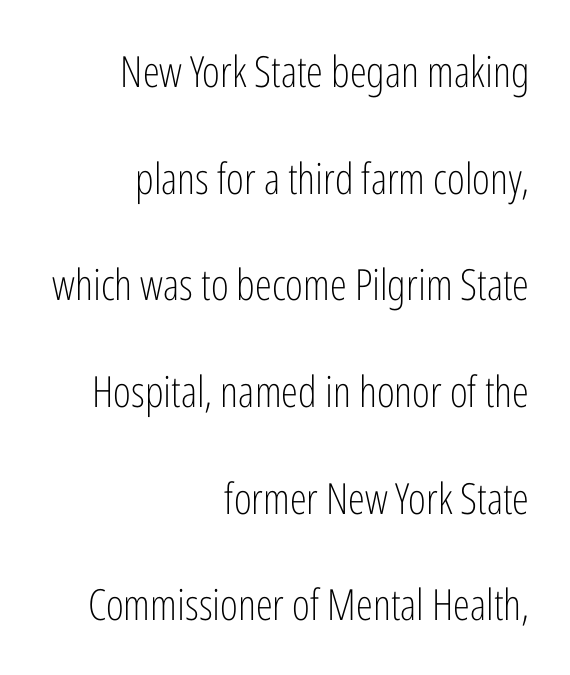
The image shows 43 px light, condensed sans-serif type, upright; set right-aligned, loose line spacing (2.48x), normal letter spacing, not underlined; low stroke contrast and a medium x-height.
